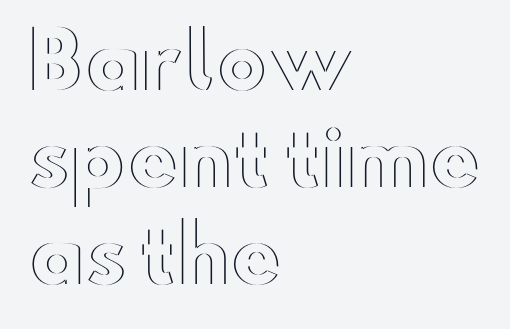
These lines were composed using upright roman letters. Here the glyphs are tracked normally, forming tight word shapes. The text block is weighted toward the left margin, trailing off unevenly rightward. Note the varied advance widths — an 'i' is clearly narrower than an 'm'.
